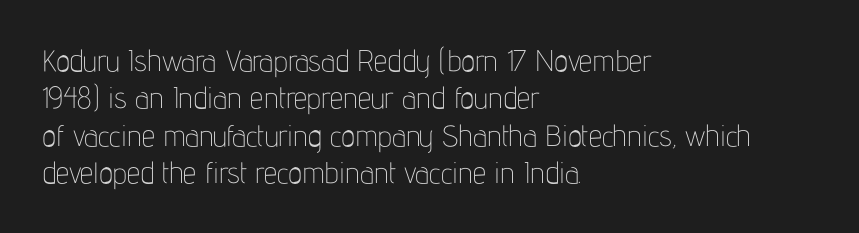
{"serif": "no", "italic": "no", "bold": "no", "weight": "thin", "width": "condensed", "stroke_contrast": "low", "x_height": "medium", "monospaced": "no", "underline": "no", "align": "left", "line_spacing": "normal", "line_spacing_ratio": 1.25, "letter_spacing": "normal", "letter_spacing_em": 0.0, "glyph_px": 30}
